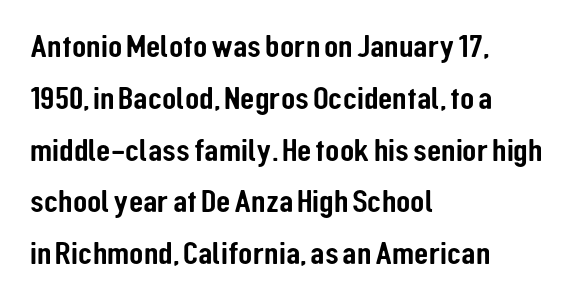
The image shows 33 px condensed sans-serif type, upright; set left-aligned, normal line spacing (1.57x), normal letter spacing, not underlined; low stroke contrast and a medium x-height.
